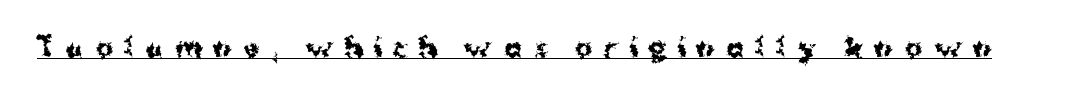
Do the letters lean? They stand straight. Observe the wide spacing: letters keep a clear distance from each other. Notice how thick the strokes are: this is what a full bold looks like. The typesetter has applied underlining to the passage shown.
